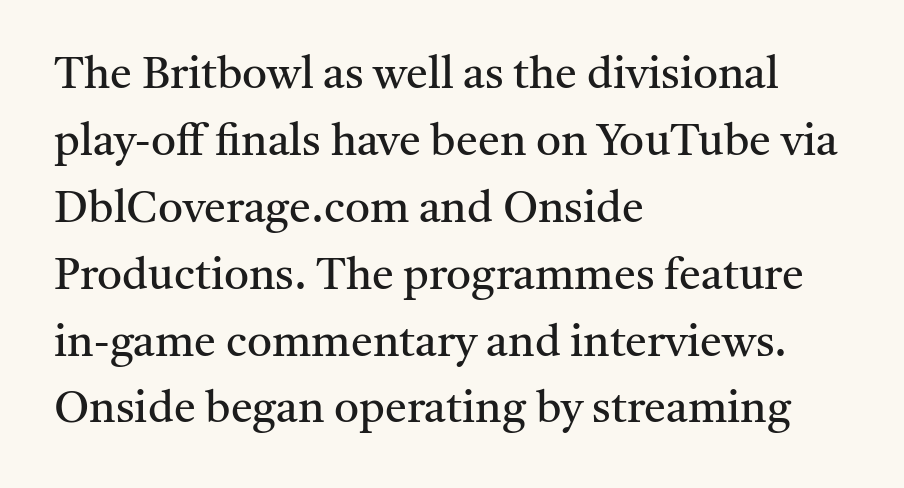
Short note: letters normally spaced. The rendering uses natural spacing where letterforms have individual widths. Where is the straight margin? On the left. Stems and bowls with no extra thickness — not bold. Honestly, there is no underline to notice here at all.
